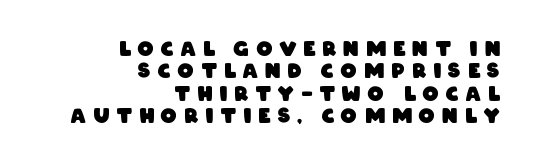
Q: Is the text bold? A: Yes.
Q: Is the text underlined? A: No.
Q: How is the paragraph aligned? A: Right-aligned.
Q: Is the spacing between letters normal or unusually wide? A: Unusually wide.
Q: Is the spacing between lines tight, normal or loose? A: Tight.
